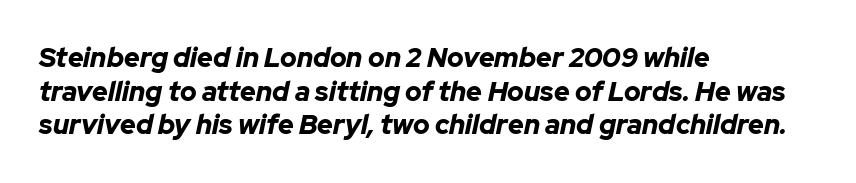
Q: Is the text bold? A: Yes.
Q: Is the text italic (slanted)? A: Yes, it leans right by about 12 degrees.
Q: Is the text underlined? A: No.
Q: How is the paragraph aligned? A: Left-aligned.
Q: Is the spacing between letters normal or unusually wide? A: Normal.
Q: Is the spacing between lines tight, normal or loose? A: Normal.
